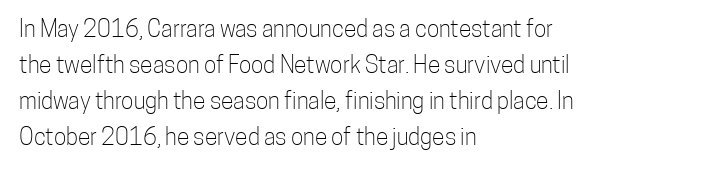
{"italic": "no", "bold": "no", "underline": "no", "align": "left", "line_spacing": "normal", "line_spacing_ratio": 1.57, "letter_spacing": "normal", "letter_spacing_em": 0.0, "glyph_px": 23}
